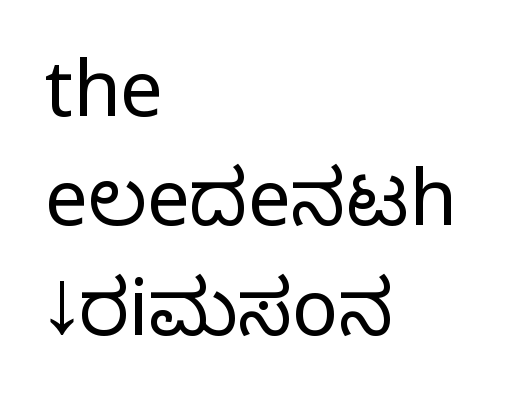
Characters follow at the spacing the type designer built in. If you drew a ruler down the left edge, every line would touch it. The space beneath each line is pristine and unruled. Proportional: the letters do not fall into vertical columns.
